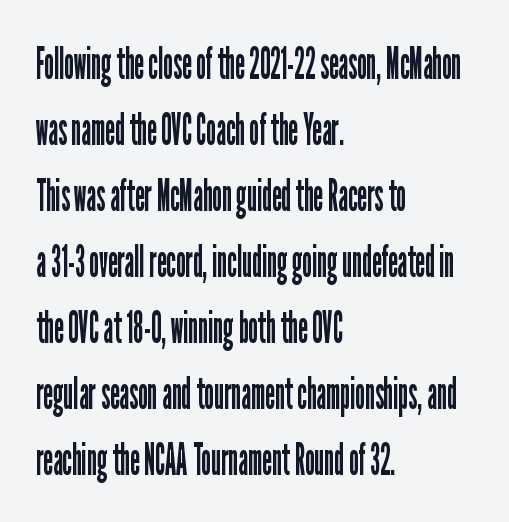
The image shows 44 px regular-weight, condensed sans-serif type, upright; set left-aligned, normal line spacing (1.5x), normal letter spacing, not underlined; low stroke contrast and a medium x-height.
